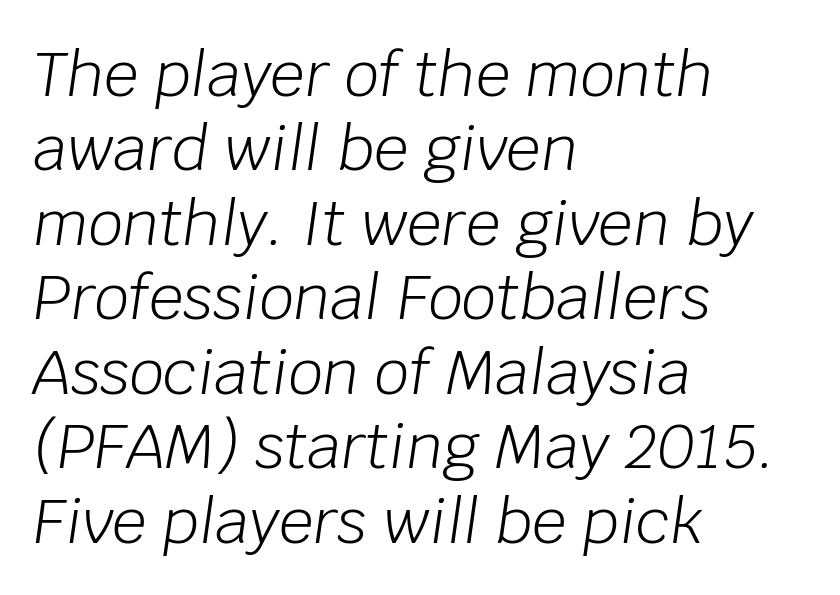
{"italic": "yes", "lean": "right", "slant_degrees": 8, "bold": "no", "weight": "light", "width": "normal", "stroke_contrast": "low", "x_height": "large", "monospaced": "no", "underline": "no", "align": "left", "line_spacing_ratio": 1.22, "letter_spacing": "normal", "letter_spacing_em": 0.0, "glyph_px": 61}
